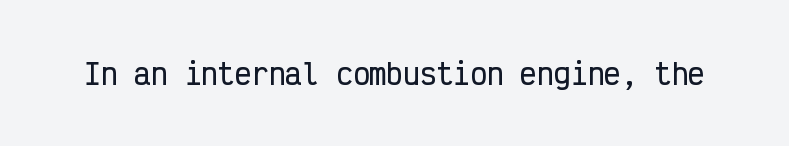
Q: Is the text italic (slanted)? A: No, it is upright.
Q: Is the typeface a serif or a sans-serif typeface? A: Sans-serif.
Q: Is the text underlined? A: No.
Q: Is the spacing between letters normal or unusually wide? A: Normal.
Q: Width (condensed, normal, or wide)? A: Condensed.
Q: Stroke contrast? A: Low.
Q: x-height? A: Medium.
Q: Monospaced? A: Yes.
